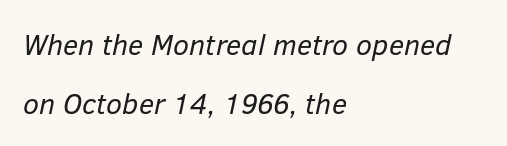
Q: Is the text bold? A: No.
Q: Is the text italic (slanted)? A: Yes, it leans right by about 12 degrees.
Q: Is the text underlined? A: No.
Q: How is the paragraph aligned? A: Left-aligned.
Q: Is the spacing between letters normal or unusually wide? A: Normal.
Q: Is the spacing between lines tight, normal or loose? A: Loose.
Q: Width (condensed, normal, or wide)? A: Normal.
Q: Stroke contrast? A: Low.
Q: x-height? A: Medium.
Q: Monospaced? A: No.
